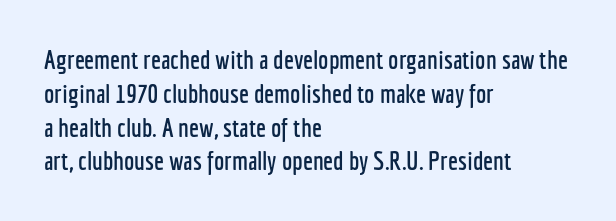
The image shows 26 px text type, upright; set left-aligned, normal line spacing (1.3x), normal letter spacing, not underlined.
